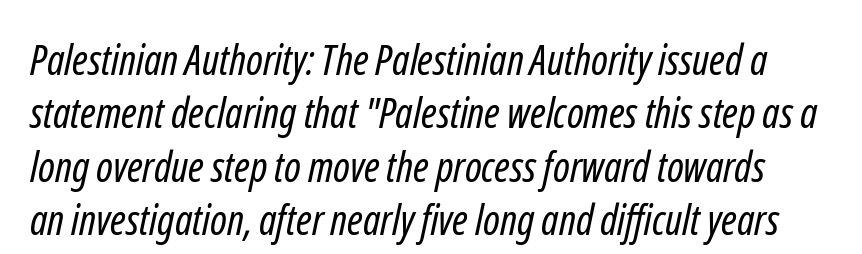
The image shows 42 px regular-weight, condensed sans-serif type; set normal line spacing (1.27x), normal letter spacing, not underlined; low stroke contrast and a medium x-height.
